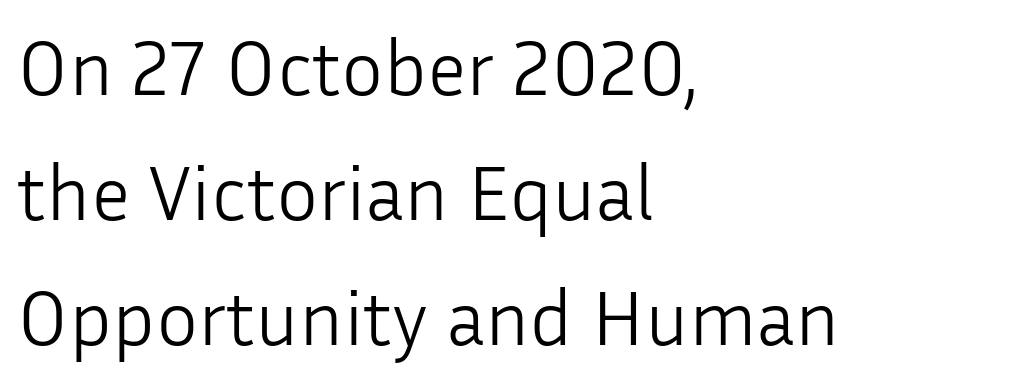
Q: Is the text bold? A: No.
Q: Is the text italic (slanted)? A: No, it is upright.
Q: Is the typeface a serif or a sans-serif typeface? A: Sans-serif.
Q: Is the text underlined? A: No.
Q: How is the paragraph aligned? A: Left-aligned.
Q: Is the spacing between letters normal or unusually wide? A: Normal.
Q: Is the spacing between lines tight, normal or loose? A: Normal.
Q: Width (condensed, normal, or wide)? A: Normal.
Q: Stroke contrast? A: Low.
Q: x-height? A: Medium.
Q: Monospaced? A: No.
